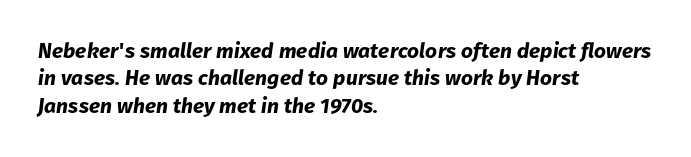
{"italic": "yes", "lean": "right", "slant_degrees": 8, "bold": "yes", "underline": "no", "align": "left", "line_spacing": "normal", "line_spacing_ratio": 1.3, "letter_spacing": "normal", "letter_spacing_em": 0.0, "glyph_px": 21}
